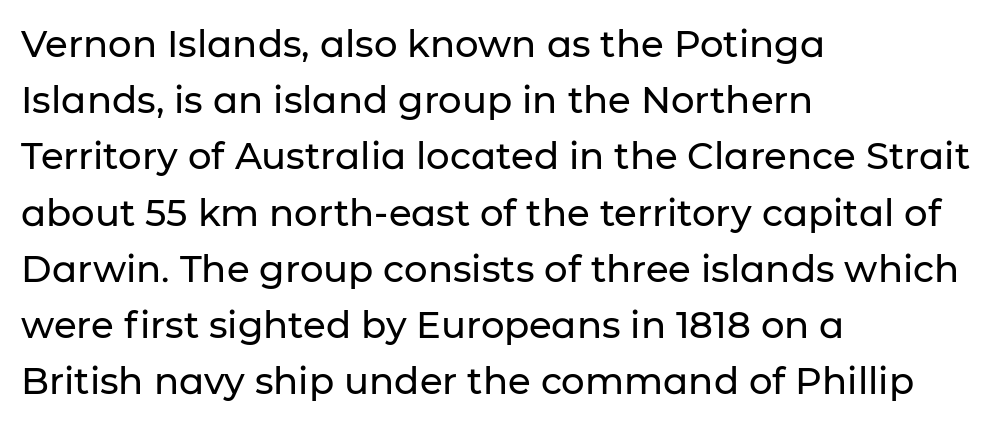
The image shows 37 px sans-serif type, upright; set left-aligned, normal line spacing (1.52x), normal letter spacing, not underlined; low stroke contrast and a medium x-height.
